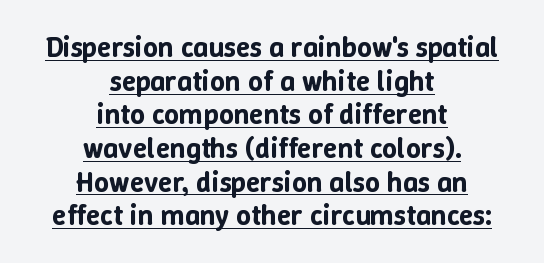
The specimen includes a rule beneath the text block's lines. Each word holds together tightly as a unit, with standard inter-letter gaps. The rendering uses natural spacing where letterforms have individual widths. Posture: upright roman.
